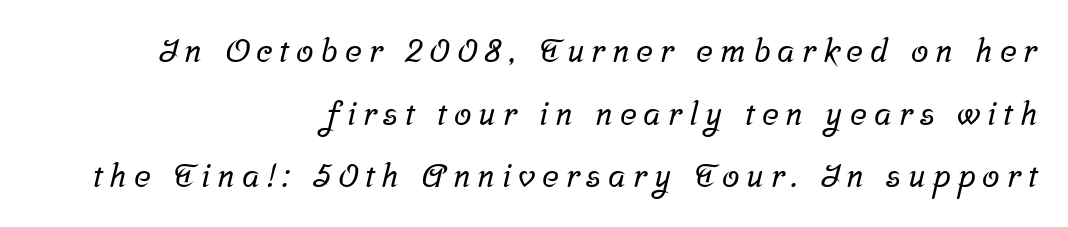
Q: Is the text underlined? A: No.
Q: How is the paragraph aligned? A: Right-aligned.
Q: Is the spacing between letters normal or unusually wide? A: Unusually wide.
Q: Is the spacing between lines tight, normal or loose? A: Loose.
Q: Width (condensed, normal, or wide)? A: Normal.
Q: Stroke contrast? A: Low.
Q: x-height? A: Medium.
Q: Monospaced? A: No.
